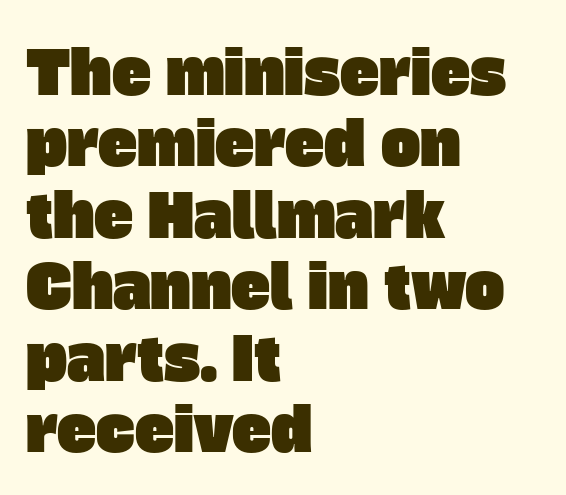
The image shows 59 px sans-serif type; set left-aligned, line spacing 1.21x, normal letter spacing, not underlined; low stroke contrast and a large x-height.
